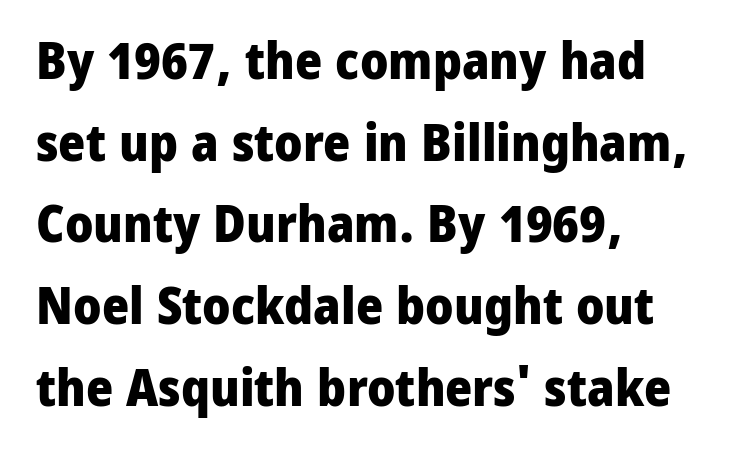
The image shows 52 px heavy sans-serif type, upright; set left-aligned, normal line spacing (1.57x), normal letter spacing, not underlined; low stroke contrast and a medium x-height.
